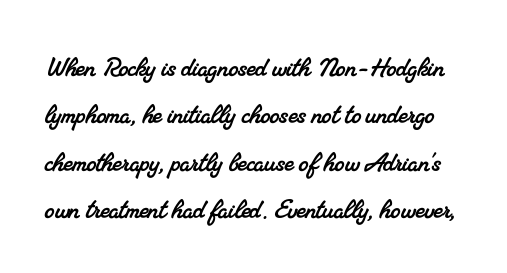
Q: Is the typeface a serif or a sans-serif typeface? A: Serif.
Q: Is the text underlined? A: No.
Q: Is the spacing between letters normal or unusually wide? A: Normal.
Q: Is the spacing between lines tight, normal or loose? A: Normal.
Q: Width (condensed, normal, or wide)? A: Normal.
Q: Stroke contrast? A: Medium.
Q: x-height? A: Small.
Q: Monospaced? A: No.
